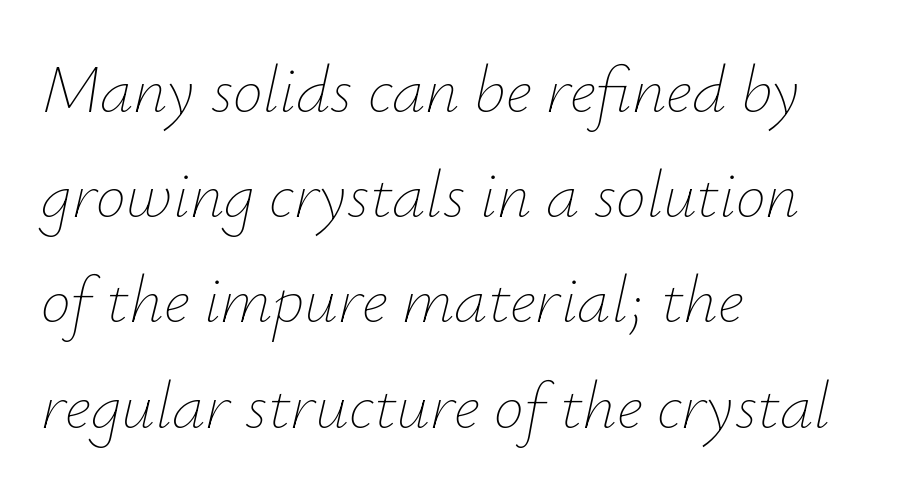
The image shows 67 px thin type, italic (leaning right); set left-aligned, normal line spacing (1.57x), normal letter spacing, not underlined; low stroke contrast and a small x-height.
